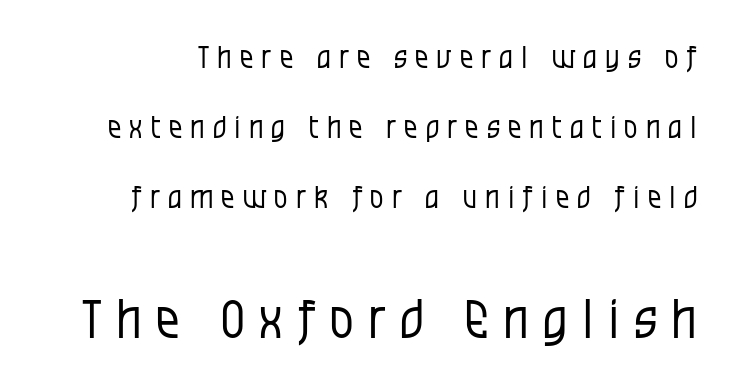
The image shows 53 px regular-weight, condensed sans-serif type, upright; set loose line spacing (2.34x), unusually wide letter spacing (+0.27 em), not underlined; the second (bottom) block is 1.77x larger; low stroke contrast and a large x-height.
